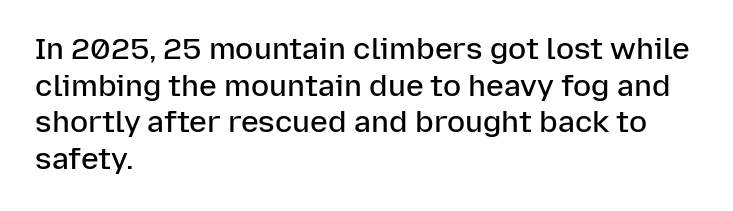
Q: Is the text bold? A: Semi-bold.
Q: Is the text italic (slanted)? A: No, it is upright.
Q: Is the typeface a serif or a sans-serif typeface? A: Sans-serif.
Q: Is the text underlined? A: No.
Q: How is the paragraph aligned? A: Left-aligned.
Q: Is the spacing between letters normal or unusually wide? A: Normal.
Q: Width (condensed, normal, or wide)? A: Normal.
Q: Stroke contrast? A: Low.
Q: x-height? A: Medium.
Q: Monospaced? A: No.
